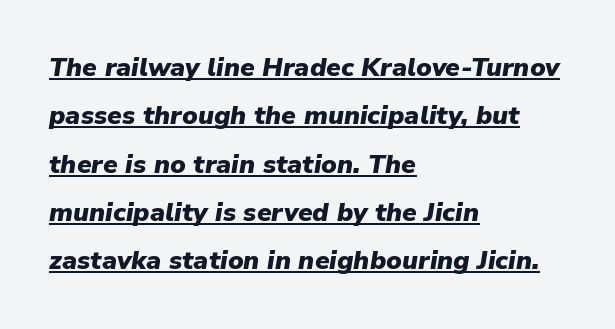
{"italic": "yes", "lean": "right", "slant_degrees": 9, "bold": "yes", "underline": "yes", "align": "left", "line_spacing_ratio": 1.86, "letter_spacing": "normal", "letter_spacing_em": 0.0, "glyph_px": 26}
